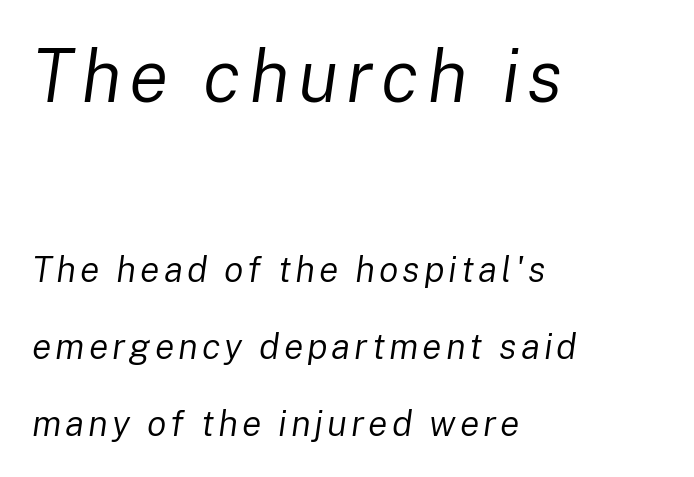
Baseline-to-baseline distance is far greater than the letter height. It's the slanting kind of type. The rendering anchors every line to the left-hand side. The passage shown is typed in a proportional face where columns would drift. The cut favours lightness, reaching ordinary text weight at its darkest.
